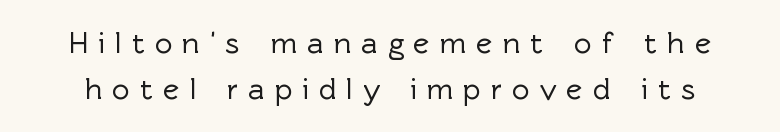
The image shows 31 px sans-serif type, upright; set normal line spacing (1.5x), unusually wide letter spacing (+0.32 em), not underlined; a medium x-height.
